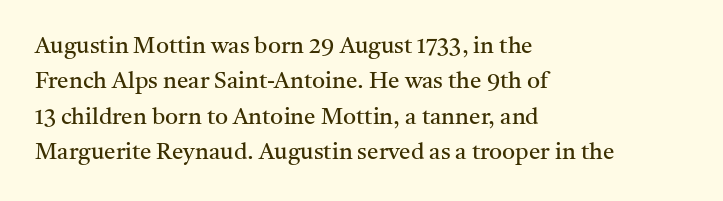
The face looks like a standard text weight, possibly lighter. Vertical strokes here are truly vertical. These lines keep a tight, regular rhythm from letter to letter. Leading matches the norm, producing a regular column. Left-aligned paragraph, ragged on the right. The space directly below the letters is spotless.
